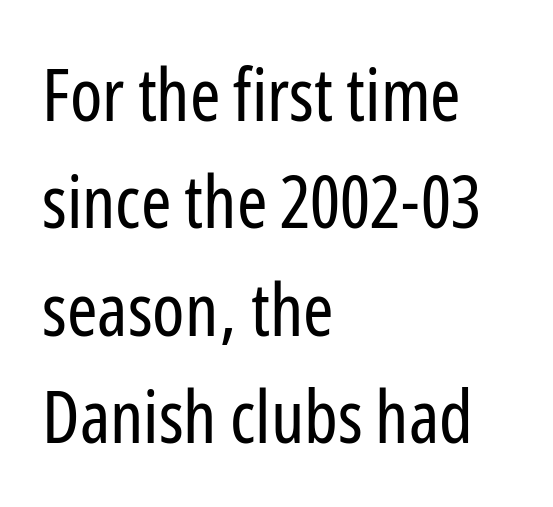
The image shows 73 px regular-weight, condensed sans-serif type, upright; set left-aligned, normal line spacing (1.47x), normal letter spacing, not underlined; low stroke contrast and a medium x-height.
